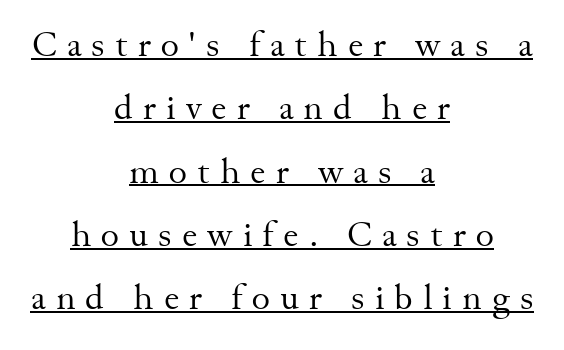
Q: Is the text bold? A: No.
Q: Is the text italic (slanted)? A: No, it is upright.
Q: Is the typeface a serif or a sans-serif typeface? A: Serif.
Q: Is the text underlined? A: Yes.
Q: How is the paragraph aligned? A: Centered.
Q: Is the spacing between letters normal or unusually wide? A: Unusually wide.
Q: Width (condensed, normal, or wide)? A: Normal.
Q: Stroke contrast? A: Medium.
Q: x-height? A: Small.
Q: Monospaced? A: No.
